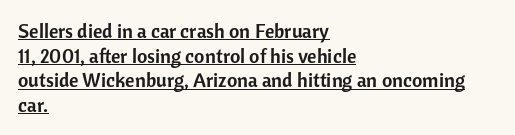
The gaps between neighbouring characters are ordinary and unremarkable. Does the lettering tilt? It doesn't — this is upright. The rag falls on the right side of this text block. Is there an underline? Yes — a line sits under the letters.
